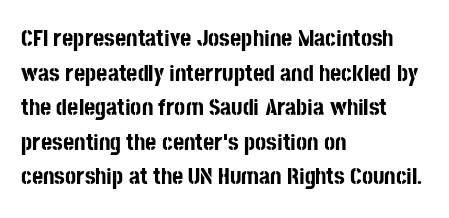
Q: Is the text bold? A: Yes.
Q: Is the text italic (slanted)? A: No, it is upright.
Q: Is the text underlined? A: No.
Q: How is the paragraph aligned? A: Left-aligned.
Q: Is the spacing between letters normal or unusually wide? A: Normal.
Q: Is the spacing between lines tight, normal or loose? A: Normal.
